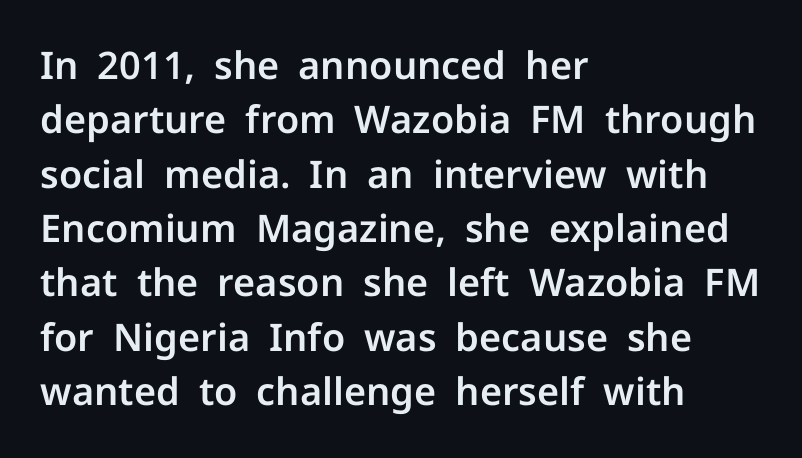
Line beginnings align vertically; line endings do not. A typesetter would mark this as roman, not italic. Font category for this specimen: sans-serif. Varying glyph widths throughout — classic text-font behaviour. There is no visible air inserted between adjacent glyphs.
